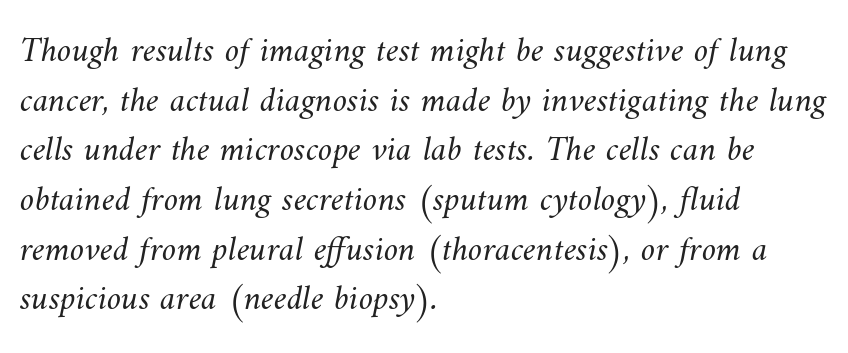
The image shows 36 px light type; set left-aligned, normal line spacing (1.38x), normal letter spacing, not underlined; medium stroke contrast and a small x-height.
